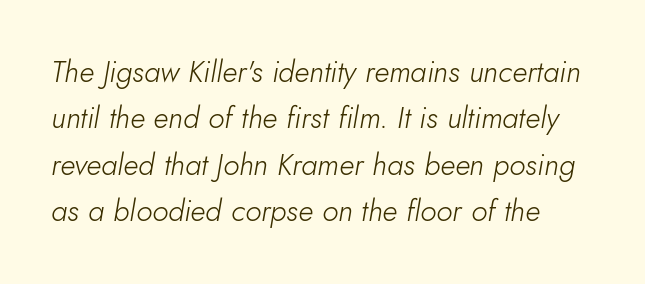
Regarding leading, the lines here are spaced in the standard way. A typesetter would mark this as italic. Note the varied advance widths — an 'i' is clearly narrower than an 'm'. Characters follow at the spacing the type designer built in.
